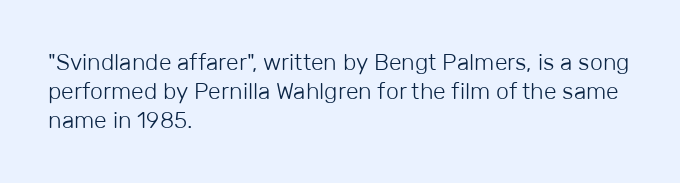
Nothing unusual about the tracking: characters are spaced as the font intends. Caption: multi-line text, flush left, ragged right. How would I describe the line gaps? Plain and ordinary. Unbolded letterforms with no extra heft.
